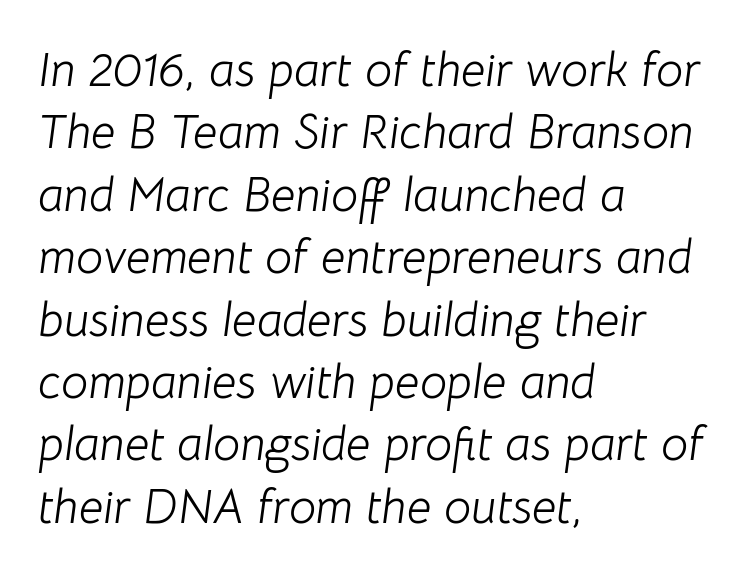
Is the block centered? No — it sits flush against the left margin. You could call the tracking neutral — neither tight nor loose. Varying glyph widths throughout — classic text-font behaviour. Posture: slanted. Horizontal bands of white between lines are of average thickness.
